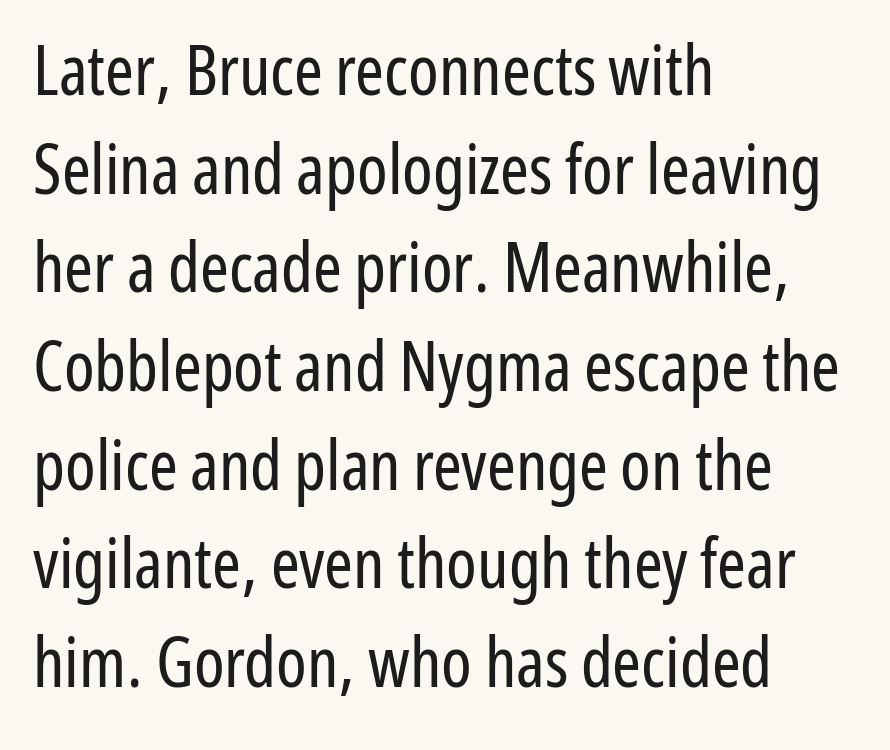
Q: Is the text bold? A: No.
Q: Is the text italic (slanted)? A: No, it is upright.
Q: Is the typeface a serif or a sans-serif typeface? A: Sans-serif.
Q: Is the text underlined? A: No.
Q: How is the paragraph aligned? A: Left-aligned.
Q: Is the spacing between letters normal or unusually wide? A: Normal.
Q: Is the spacing between lines tight, normal or loose? A: Normal.
Q: Width (condensed, normal, or wide)? A: Condensed.
Q: Stroke contrast? A: Low.
Q: x-height? A: Medium.
Q: Monospaced? A: No.
